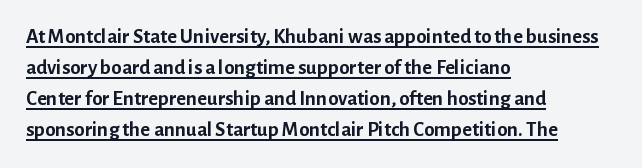
Q: Is the text bold? A: Yes.
Q: Is the text italic (slanted)? A: No, it is upright.
Q: Is the text underlined? A: Yes.
Q: How is the paragraph aligned? A: Left-aligned.
Q: Is the spacing between letters normal or unusually wide? A: Normal.
Q: Is the spacing between lines tight, normal or loose? A: Normal.
